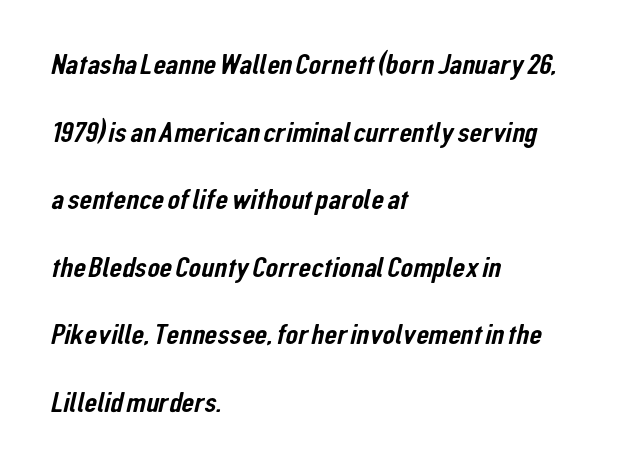
These lines are set flush left with a ragged right edge. Students, observe: this is what heavily led, spacious text looks like. Tracking here is standard; glyphs follow each other at the usual distance. Font category for this specimen: sans-serif.
